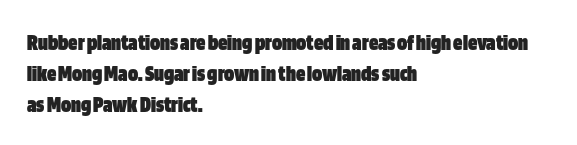
The image shows 23 px bold type, upright; set left-aligned, normal line spacing (1.34x), normal letter spacing, not underlined.
